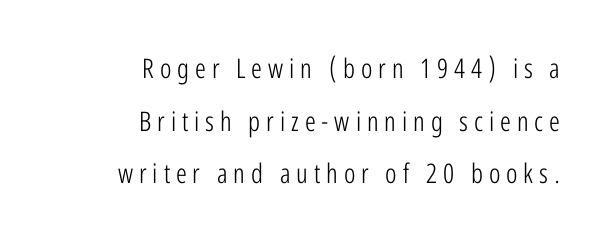
Successive baselines arrive slowly, with a big drop between each. Compared with a typical body face, this is equally light or lighter still. The letters stand upright; this is a roman face. The compositor pushed each line to the right boundary. Each word looks stretched out because of the extra space between its letters. Beneath every word, the page is bare.
